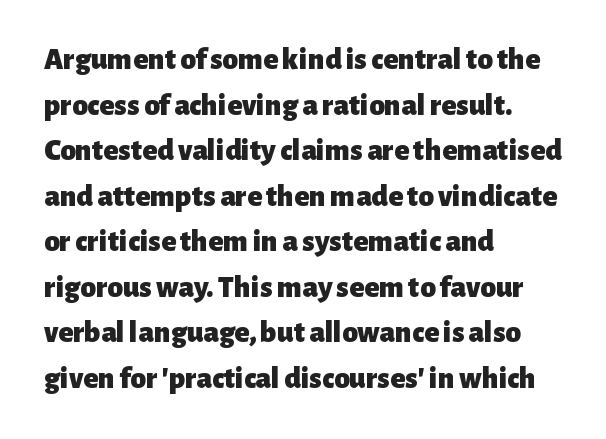
Q: Is the text bold? A: Yes.
Q: Is the text italic (slanted)? A: No, it is upright.
Q: Is the typeface a serif or a sans-serif typeface? A: Sans-serif.
Q: Is the text underlined? A: No.
Q: How is the paragraph aligned? A: Left-aligned.
Q: Is the spacing between letters normal or unusually wide? A: Normal.
Q: Is the spacing between lines tight, normal or loose? A: Normal.
Q: Width (condensed, normal, or wide)? A: Normal.
Q: Stroke contrast? A: Low.
Q: x-height? A: Medium.
Q: Monospaced? A: No.
